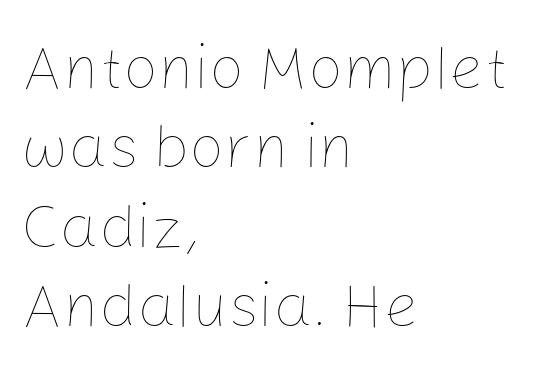
Looks like regular typesetting: each glyph gets only the width it needs. The gaps between neighbouring characters are ordinary and unremarkable. Honestly, there is no underline to notice here at all. Rows of type keep a routine distance in the vertical direction. The axis of the letterforms is exactly vertical. Left-aligned paragraph, ragged on the right.
